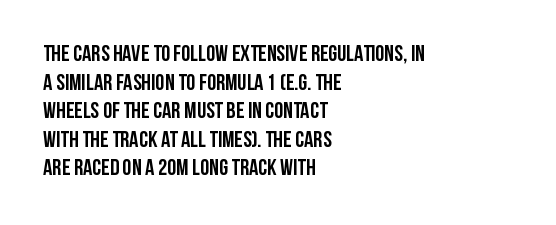
{"italic": "no", "bold": "yes", "underline": "no", "align": "left", "line_spacing_ratio": 1.24, "letter_spacing": "normal", "letter_spacing_em": 0.0, "glyph_px": 23}
